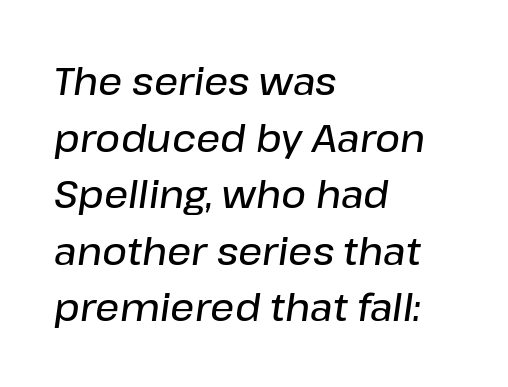
The image shows 38 px semibold type, italic (leaning right); set left-aligned, normal line spacing (1.49x), normal letter spacing, not underlined; low stroke contrast and a medium x-height.
